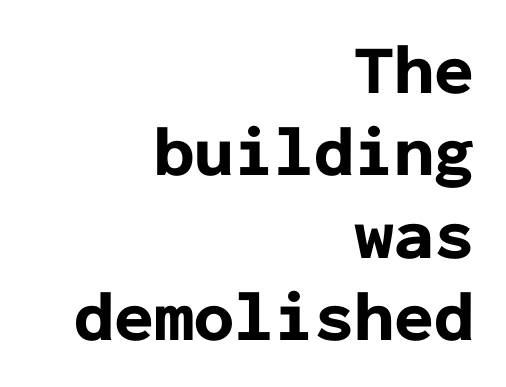
{"serif": "no", "italic": "no", "bold": "yes", "weight": "bold", "width": "normal", "stroke_contrast": "low", "x_height": "medium", "monospaced": "yes", "underline": "no", "align": "right", "line_spacing_ratio": 1.16, "letter_spacing": "normal", "letter_spacing_em": 0.0, "glyph_px": 71}
